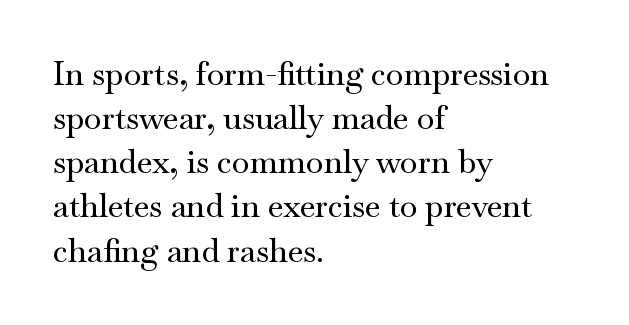
{"serif": "yes", "italic": "no", "width": "wide", "stroke_contrast": "medium", "x_height": "small", "monospaced": "no", "underline": "no", "align": "left", "line_spacing": "normal", "line_spacing_ratio": 1.38, "letter_spacing": "normal", "letter_spacing_em": 0.0, "glyph_px": 32}
